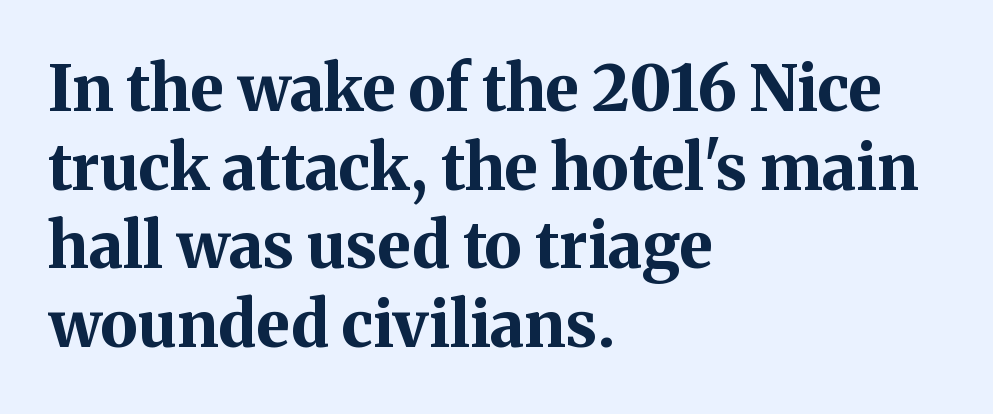
{"serif": "yes", "italic": "no", "bold": "yes", "weight": "bold", "width": "normal", "stroke_contrast": "medium", "x_height": "medium", "monospaced": "no", "underline": "no", "align": "left", "line_spacing_ratio": 1.23, "letter_spacing": "normal", "letter_spacing_em": 0.0, "glyph_px": 64}
